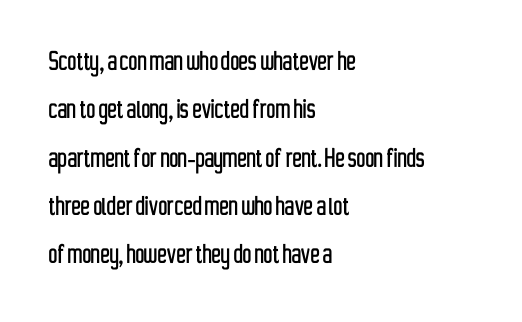
{"serif": "no", "italic": "no", "width": "condensed", "stroke_contrast": "low", "x_height": "medium", "monospaced": "no", "underline": "no", "align": "left", "line_spacing": "normal", "line_spacing_ratio": 1.56, "letter_spacing": "normal", "letter_spacing_em": 0.0, "glyph_px": 31}
